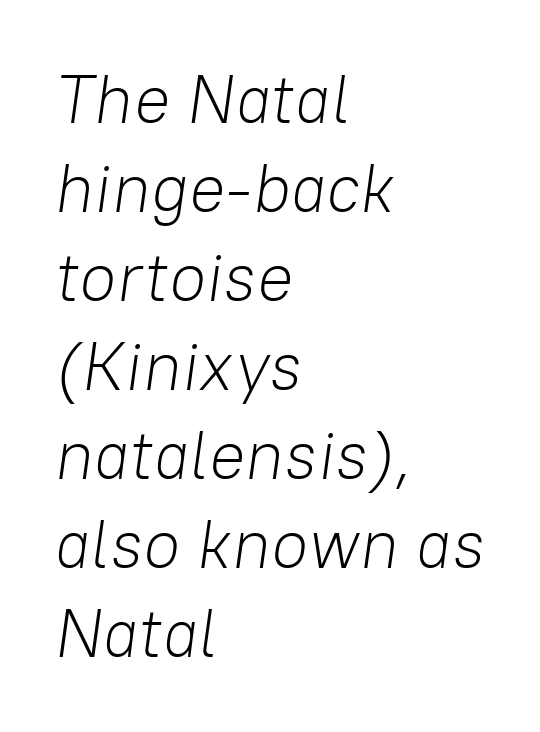
The image shows 68 px light type, italic (leaning right); set left-aligned, normal line spacing (1.31x), normal letter spacing, not underlined; low stroke contrast and a medium x-height.
